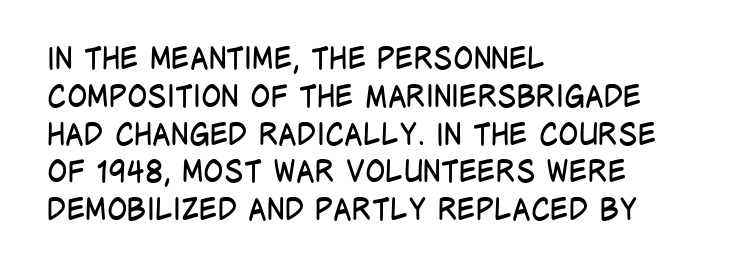
Q: Is the text bold? A: No.
Q: Is the text italic (slanted)? A: No, it is upright.
Q: Is the typeface a serif or a sans-serif typeface? A: Sans-serif.
Q: Is the text underlined? A: No.
Q: How is the paragraph aligned? A: Left-aligned.
Q: Is the spacing between letters normal or unusually wide? A: Normal.
Q: Is the spacing between lines tight, normal or loose? A: Normal.
Q: Width (condensed, normal, or wide)? A: Condensed.
Q: Stroke contrast? A: Low.
Q: x-height? A: Large.
Q: Monospaced? A: No.
